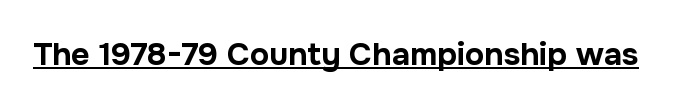
The image shows 32 px bold sans-serif type, upright; set normal letter spacing, underlined; low stroke contrast and a medium x-height.
